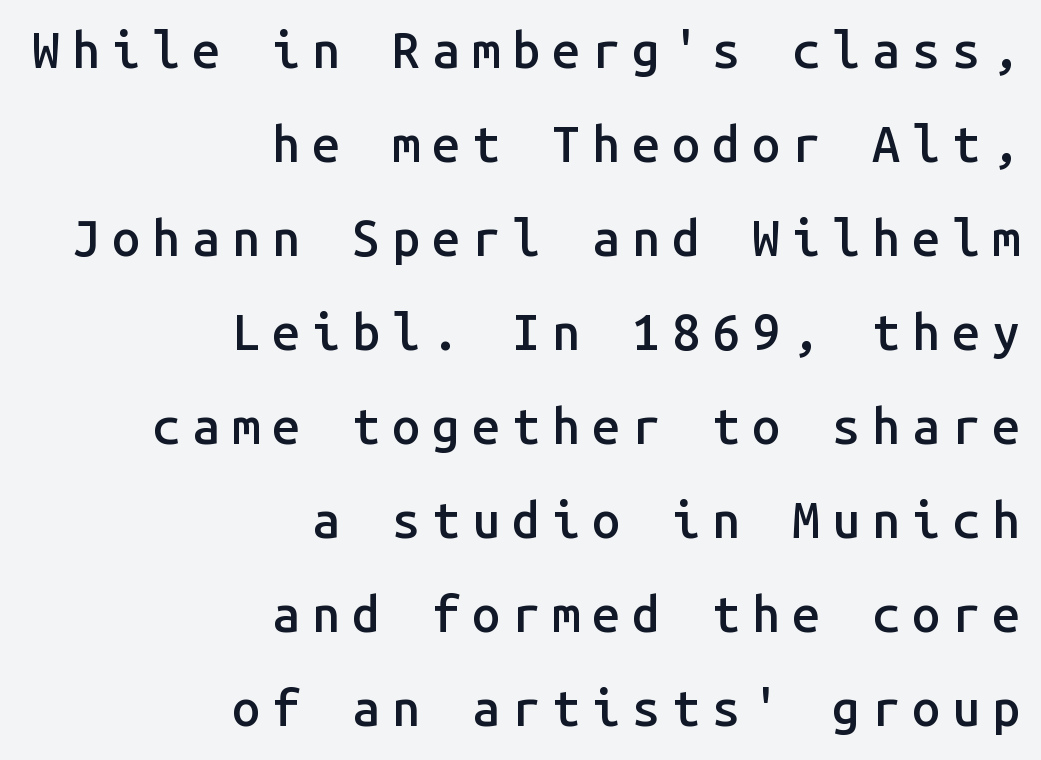
The space directly below the letters is spotless. Every row of glyphs terminates at an identical x-position on the right. Spacing between characters has been opened up far beyond the box default. The text was rendered using a sans face with plain stroke endings. Its strokes are somewhat broadened, the hallmark of semibold type.
